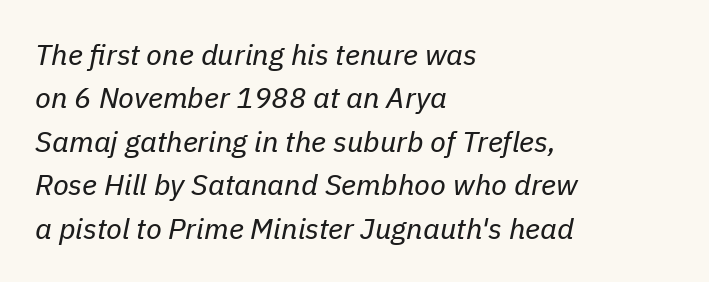
The image shows 29 px regular-weight type, italic (leaning right); set left-aligned, normal line spacing (1.5x), normal letter spacing, not underlined; low stroke contrast and a medium x-height.
